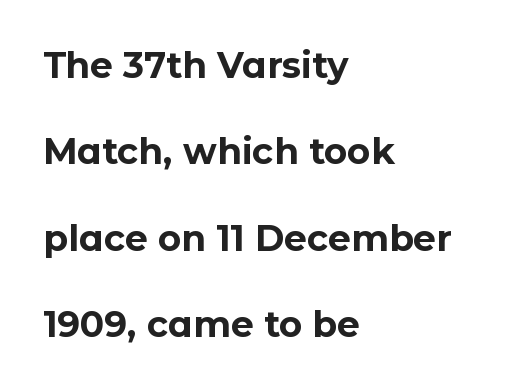
Posture: upright roman. These lines are set flush left with a ragged right edge. This sample has the flowing, uneven cadence of proportional lettering. This sample uses a sans-serif face. Here the glyphs are tracked normally, forming tight word shapes.
